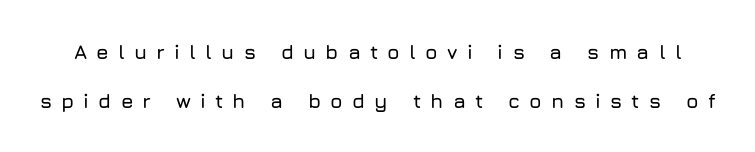
{"italic": "no", "underline": "no", "line_spacing": "loose", "line_spacing_ratio": 2.44, "letter_spacing": "wide", "letter_spacing_em": 0.46, "glyph_px": 20}
